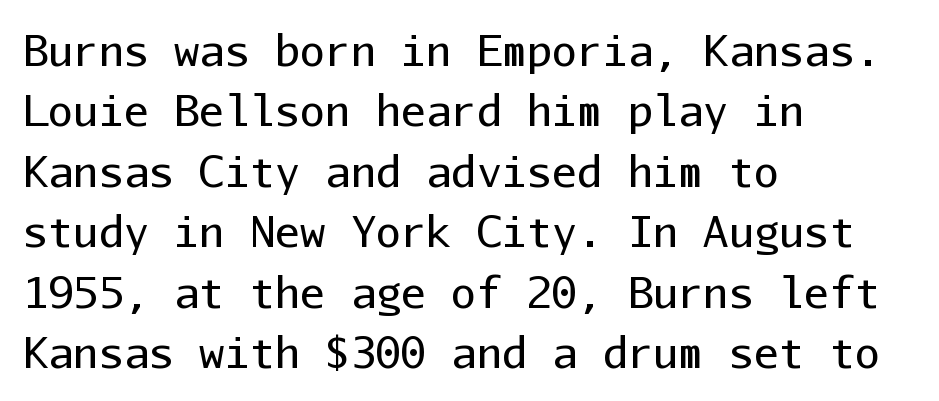
The image shows 42 px regular-weight sans-serif type, upright, monospaced; set left-aligned, normal line spacing (1.44x), normal letter spacing, not underlined; low stroke contrast and a medium x-height.
